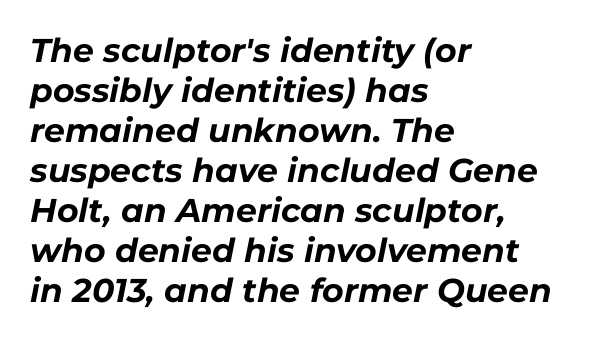
Rendered with sloped, italic letterforms. A classic flush-left, rag-right setting is used for this passage. Tracking here is standard; glyphs follow each other at the usual distance. Is this a fixed-width face? No — the glyphs have proportional, varying widths. The letters are bold, with thick, heavy strokes. The space beneath each line is pristine and unruled.
